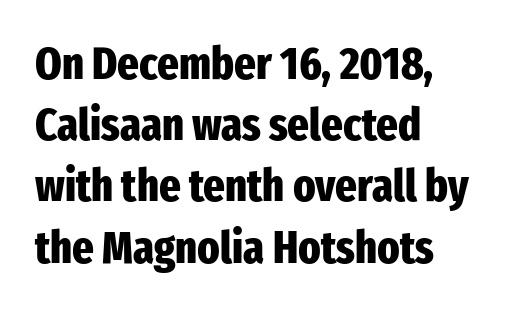
Q: Is the text bold? A: Yes.
Q: Is the text italic (slanted)? A: No, it is upright.
Q: Is the typeface a serif or a sans-serif typeface? A: Sans-serif.
Q: Is the text underlined? A: No.
Q: How is the paragraph aligned? A: Left-aligned.
Q: Is the spacing between letters normal or unusually wide? A: Normal.
Q: Is the spacing between lines tight, normal or loose? A: Normal.
Q: Width (condensed, normal, or wide)? A: Condensed.
Q: Stroke contrast? A: Low.
Q: x-height? A: Medium.
Q: Monospaced? A: No.
